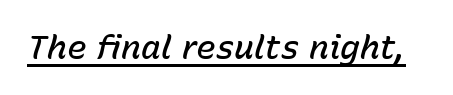
The lettering is marked with a stroke running underneath it. A bit beefed up — I'd call it semibold rather than bold. These lines keep a tight, regular rhythm from letter to letter. The typography opts for an oblique posture over an upright one. Varying glyph widths throughout — classic text-font behaviour.
